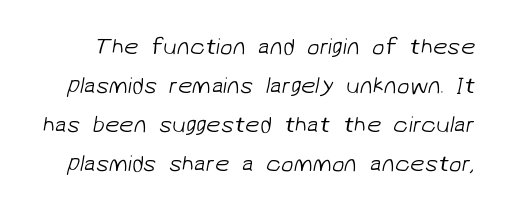
Q: Is the text bold? A: No.
Q: Is the text underlined? A: No.
Q: Is the spacing between letters normal or unusually wide? A: Normal.
Q: Is the spacing between lines tight, normal or loose? A: Normal.
